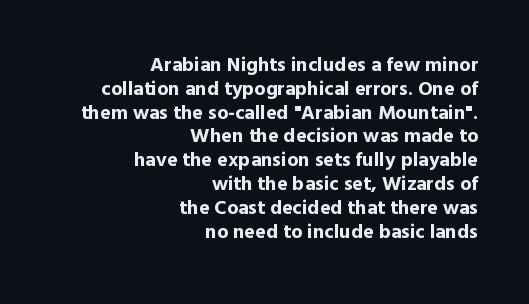
{"italic": "no", "bold": "yes", "underline": "no", "align": "right", "line_spacing_ratio": 1.19, "letter_spacing": "normal", "letter_spacing_em": 0.0, "glyph_px": 20}
